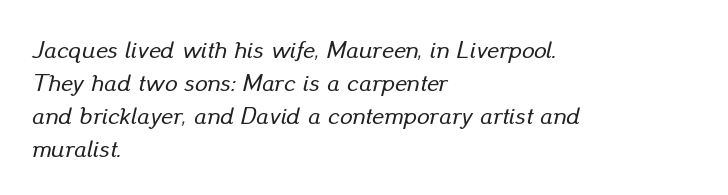
Q: Is the text italic (slanted)? A: Yes, it leans right by about 13 degrees.
Q: Is the text underlined? A: No.
Q: How is the paragraph aligned? A: Left-aligned.
Q: Is the spacing between letters normal or unusually wide? A: Normal.
Q: Is the spacing between lines tight, normal or loose? A: Normal.
